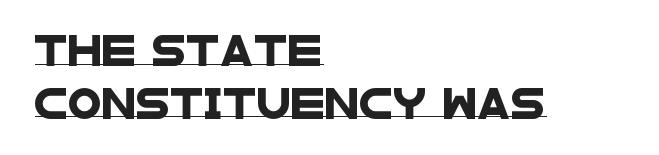
Q: Is the typeface a serif or a sans-serif typeface? A: Sans-serif.
Q: Is the text underlined? A: Yes.
Q: How is the paragraph aligned? A: Left-aligned.
Q: Is the spacing between letters normal or unusually wide? A: Normal.
Q: Is the spacing between lines tight, normal or loose? A: Normal.
Q: Width (condensed, normal, or wide)? A: Wide.
Q: Stroke contrast? A: Low.
Q: x-height? A: Large.
Q: Monospaced? A: No.
